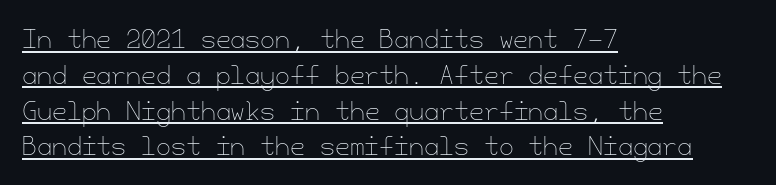
The space between consecutive lines is moderate. Typeset ragged right — the left edge is the straight one. It's the straight-up-and-down kind of type. There is no visible air inserted between adjacent glyphs.
